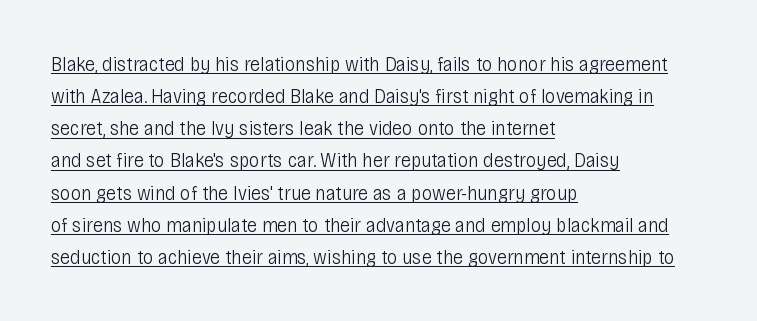
{"italic": "no", "bold": "no", "underline": "yes", "align": "left", "line_spacing": "normal", "line_spacing_ratio": 1.53, "letter_spacing": "normal", "letter_spacing_em": 0.0, "glyph_px": 21}
